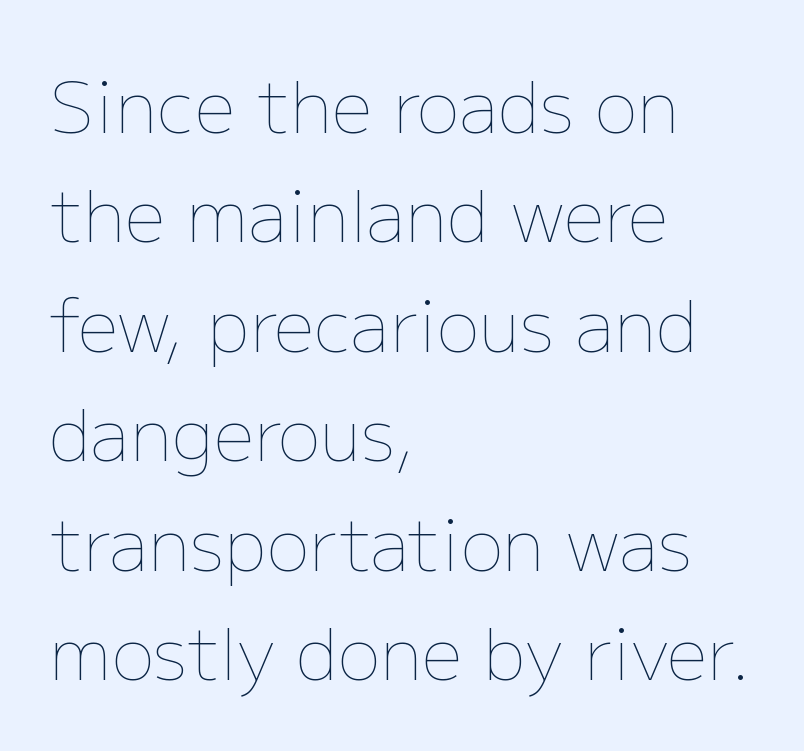
The weight would be labelled regular, book, light, or lighter still. Underline: absent. The lines sit at an ordinary, default distance from one another. Each letter keeps its own natural width here, so spacing adapts to shape. The letterforms sit shoulder to shoulder at normal distance.
